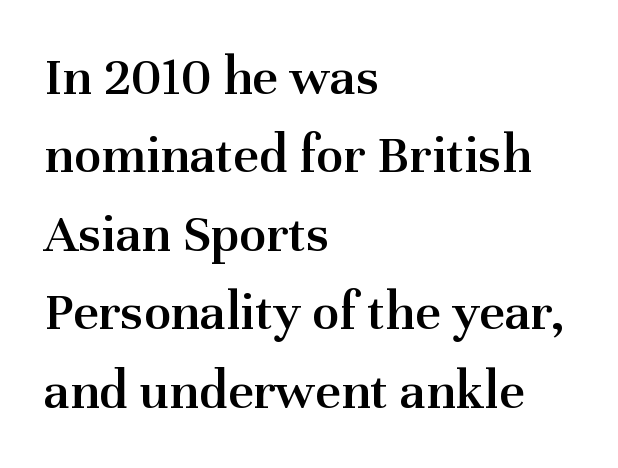
The image shows 56 px semibold serif type, upright; set left-aligned, normal line spacing (1.4x), normal letter spacing, not underlined; medium stroke contrast and a medium x-height.
